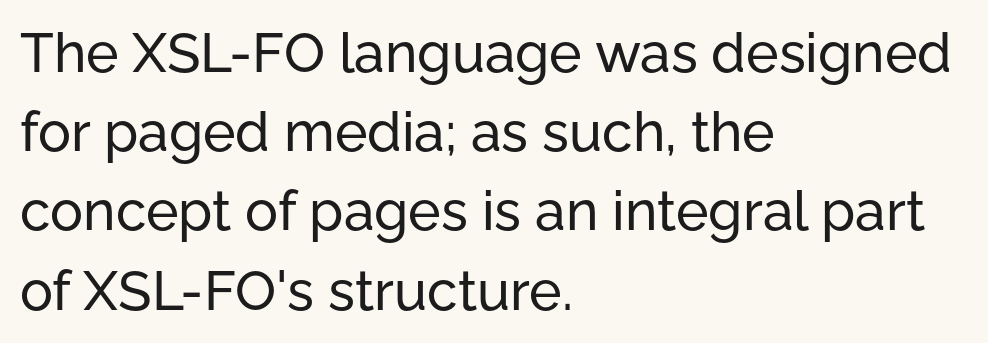
The image shows 55 px sans-serif type, upright; set left-aligned, normal line spacing (1.44x), normal letter spacing, not underlined; low stroke contrast and a medium x-height.
